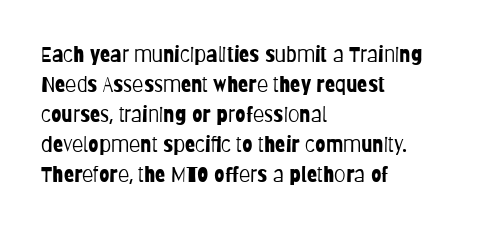
The image shows 21 px text type, upright; set left-aligned, normal line spacing (1.43x), normal letter spacing, not underlined.
